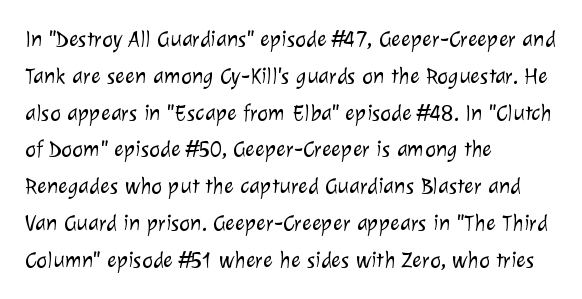
{"bold": "no", "underline": "no", "align": "left", "line_spacing": "normal", "line_spacing_ratio": 1.6, "letter_spacing": "normal", "letter_spacing_em": 0.0, "glyph_px": 23}
